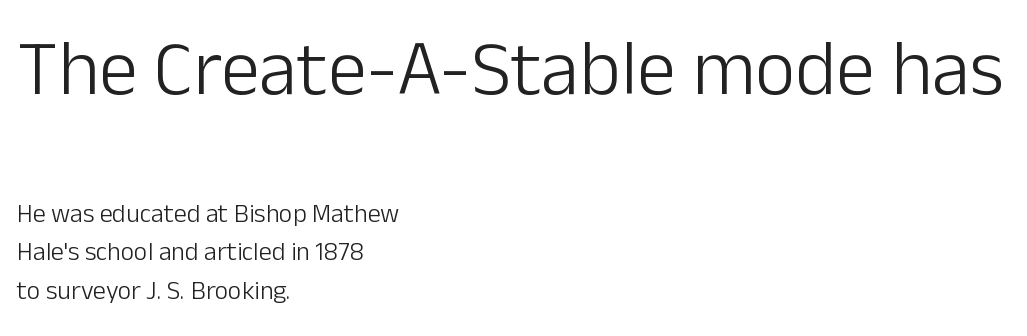
{"serif": "no", "italic": "no", "bold": "no", "weight": "light", "width": "normal", "stroke_contrast": "low", "x_height": "medium", "monospaced": "no", "underline": "no", "align": "left", "line_spacing": "normal", "line_spacing_ratio": 1.49, "letter_spacing": "normal", "letter_spacing_em": 0.0, "larger_block": "first", "size_ratio": 3.0, "glyph_px": 78}
